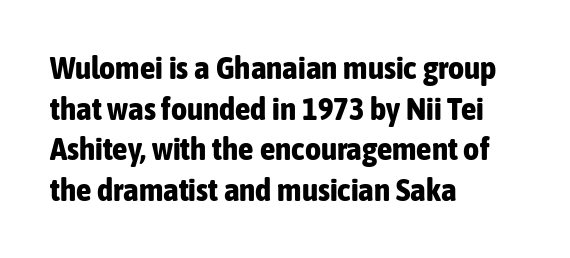
{"serif": "no", "italic": "no", "bold": "yes", "weight": "bold", "width": "condensed", "stroke_contrast": "low", "x_height": "medium", "monospaced": "no", "underline": "no", "align": "left", "line_spacing": "normal", "line_spacing_ratio": 1.31, "letter_spacing": "normal", "letter_spacing_em": 0.0, "glyph_px": 31}
